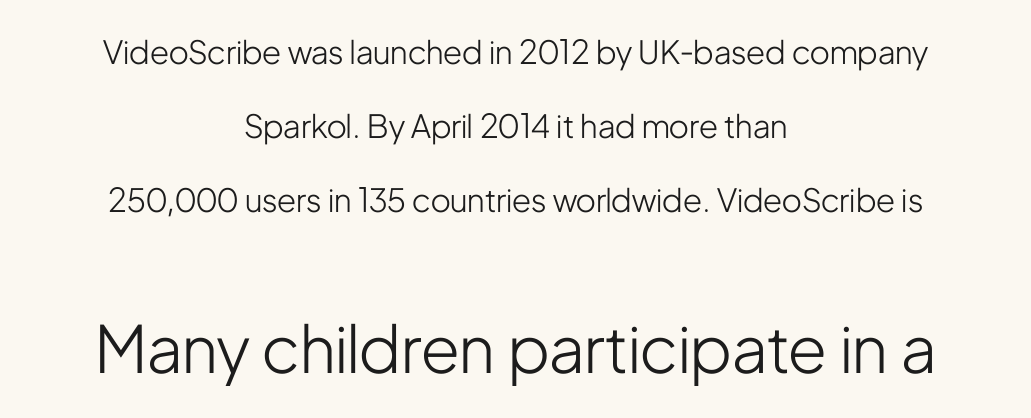
Leading is clearly above the norm, producing a sparse column. No heavy texture on the line: the type isn't bold. Characters remain perfectly vertical along every line. These lines stack symmetrically, like a column narrowing and widening about its center. In terms of letterform style, serifs are entirely absent.
